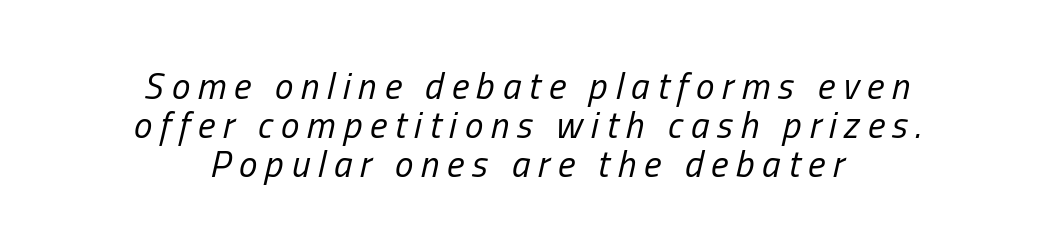
{"italic": "yes", "lean": "right", "slant_degrees": 13, "bold": "no", "weight": "regular", "width": "condensed", "stroke_contrast": "low", "x_height": "medium", "monospaced": "no", "underline": "no", "align": "center", "line_spacing": "tight", "line_spacing_ratio": 1.06, "letter_spacing": "wide", "letter_spacing_em": 0.21, "glyph_px": 37}
